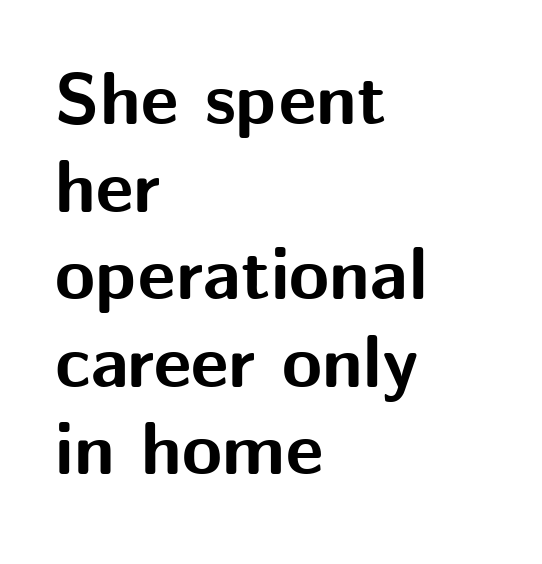
{"serif": "no", "italic": "no", "bold": "yes", "weight": "bold", "width": "normal", "stroke_contrast": "medium", "x_height": "medium", "monospaced": "no", "underline": "no", "align": "left", "line_spacing_ratio": 1.2, "letter_spacing": "normal", "letter_spacing_em": 0.0, "glyph_px": 73}
